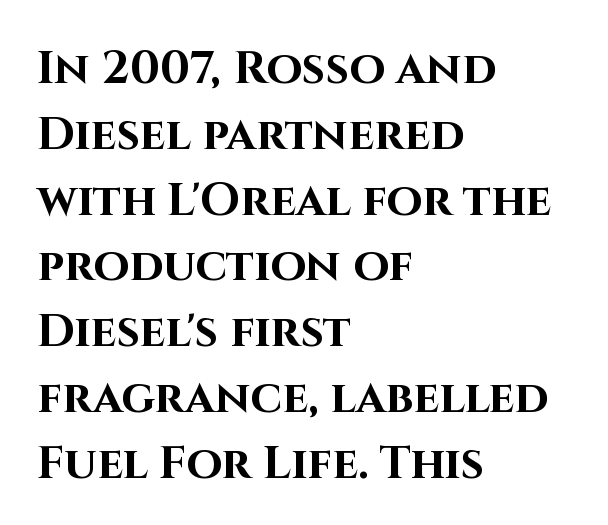
{"serif": "no", "italic": "no", "bold": "yes", "weight": "bold", "width": "normal", "stroke_contrast": "high", "x_height": "large", "monospaced": "no", "underline": "no", "align": "left", "line_spacing": "normal", "line_spacing_ratio": 1.43, "letter_spacing": "normal", "letter_spacing_em": 0.0, "glyph_px": 46}
